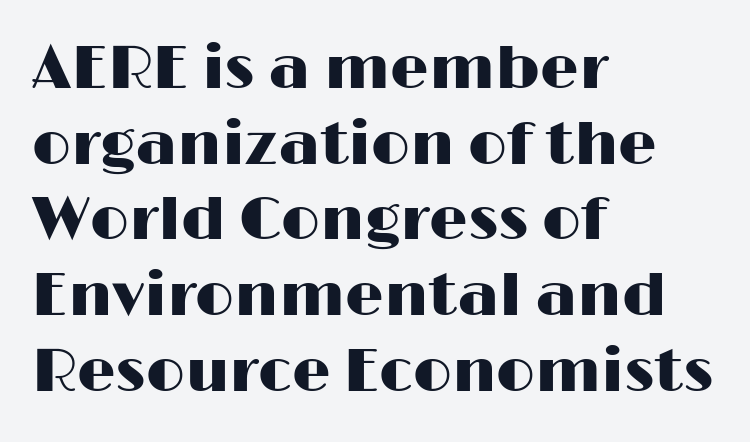
The image shows 61 px wide sans-serif type, upright; set left-aligned, line spacing 1.24x, normal letter spacing, not underlined; high stroke contrast and a medium x-height.
